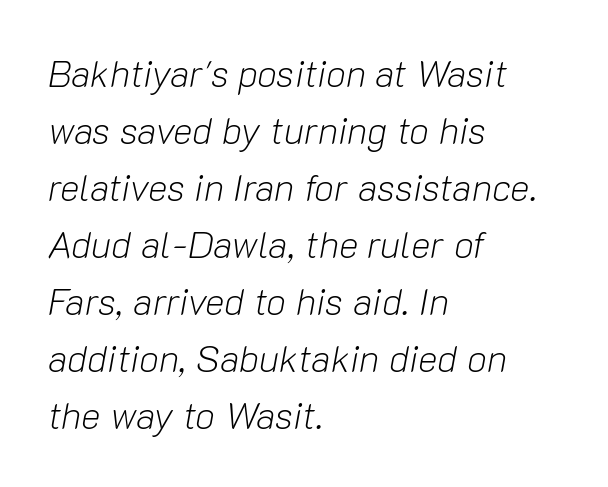
The image shows 37 px light type, italic (leaning right); set left-aligned, normal line spacing (1.54x), normal letter spacing, not underlined; low stroke contrast and a medium x-height.
